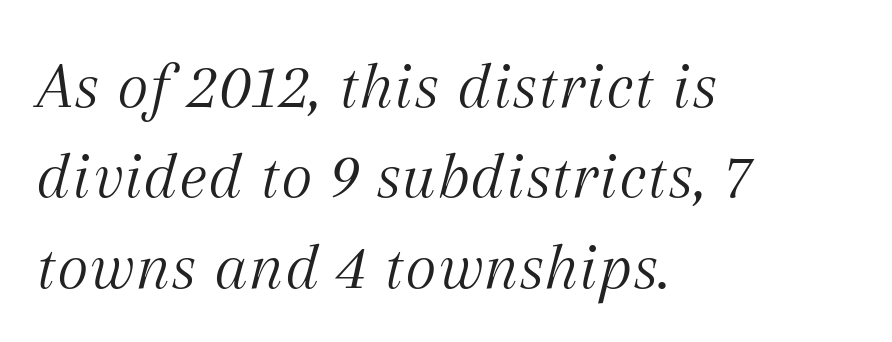
A typesetter would mark this as italic. One glance says typical: line gaps are just what's usual. A serif font was chosen for this passage. You could not count columns in this text — the font is proportionally spaced. Quick note: underline off.
